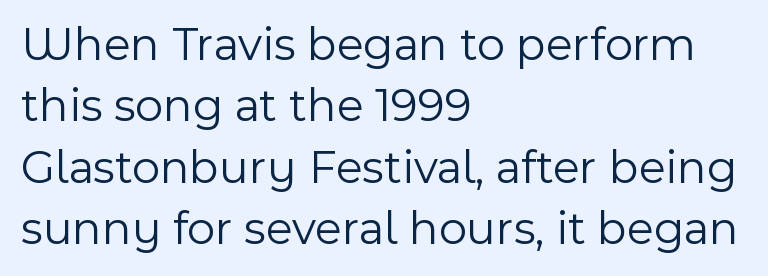
{"serif": "no", "italic": "no", "bold": "no", "weight": "light", "width": "normal", "x_height": "medium", "monospaced": "no", "underline": "no", "align": "left", "line_spacing": "normal", "line_spacing_ratio": 1.28, "letter_spacing": "normal", "letter_spacing_em": 0.0, "glyph_px": 48}
